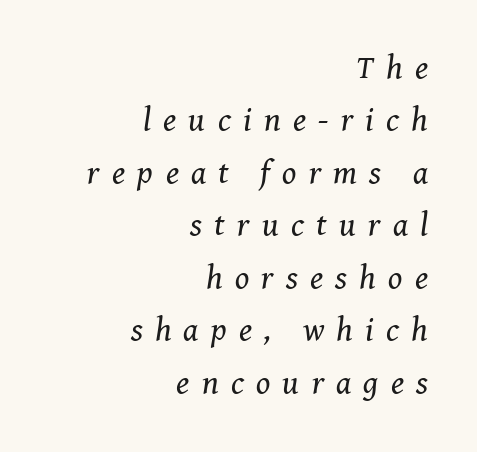
Q: Is the text bold? A: No.
Q: Is the text italic (slanted)? A: Yes, it leans right by about 8 degrees.
Q: Is the typeface a serif or a sans-serif typeface? A: Serif.
Q: Is the text underlined? A: No.
Q: How is the paragraph aligned? A: Right-aligned.
Q: Is the spacing between letters normal or unusually wide? A: Unusually wide.
Q: Is the spacing between lines tight, normal or loose? A: Normal.
Q: Width (condensed, normal, or wide)? A: Normal.
Q: Stroke contrast? A: Medium.
Q: x-height? A: Medium.
Q: Monospaced? A: No.
